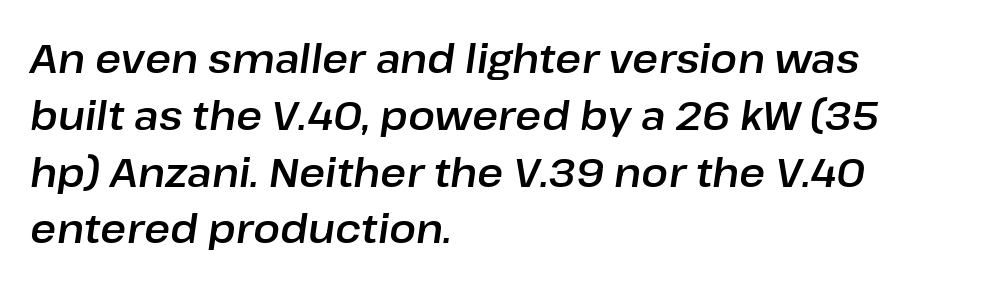
The image shows 40 px text type, italic (leaning right); set left-aligned, normal line spacing (1.42x), normal letter spacing, not underlined; low stroke contrast and a medium x-height.
